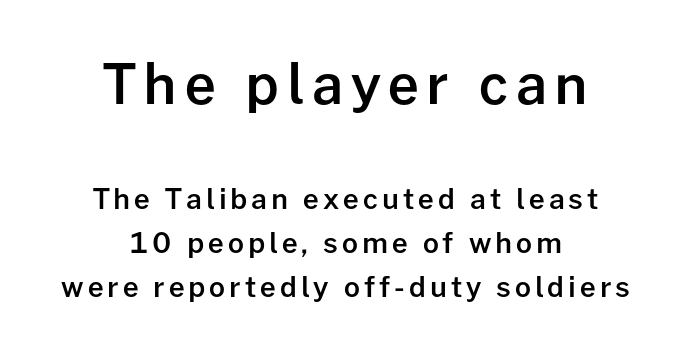
{"serif": "no", "italic": "no", "bold": "semi", "weight": "semibold", "width": "normal", "stroke_contrast": "low", "x_height": "medium", "monospaced": "no", "underline": "no", "align": "center", "line_spacing": "normal", "line_spacing_ratio": 1.58, "larger_block": "first", "size_ratio": 1.96, "glyph_px": 55}
